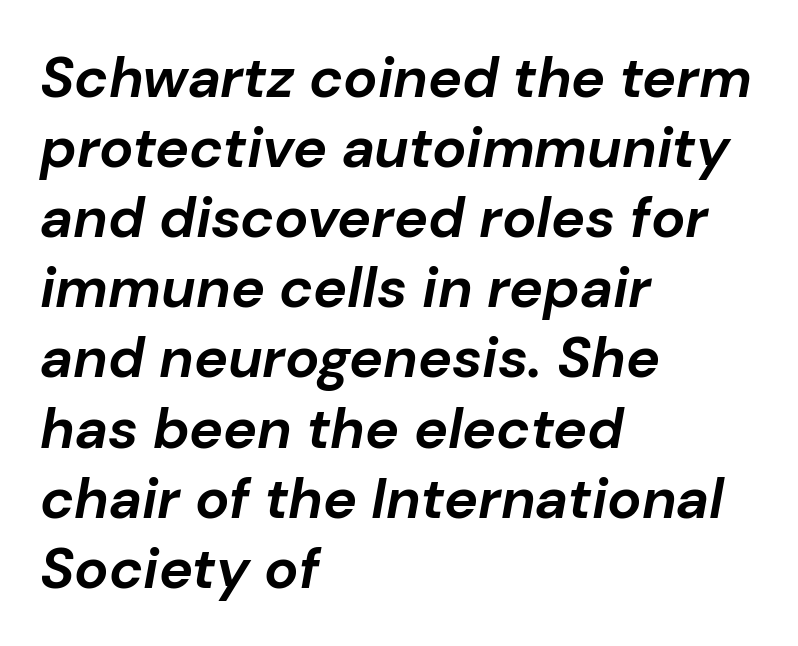
Q: Is the text bold? A: Yes.
Q: Is the text italic (slanted)? A: Yes, it leans right by about 10 degrees.
Q: Is the text underlined? A: No.
Q: How is the paragraph aligned? A: Left-aligned.
Q: Is the spacing between letters normal or unusually wide? A: Normal.
Q: Width (condensed, normal, or wide)? A: Normal.
Q: Stroke contrast? A: Low.
Q: x-height? A: Medium.
Q: Monospaced? A: No.
